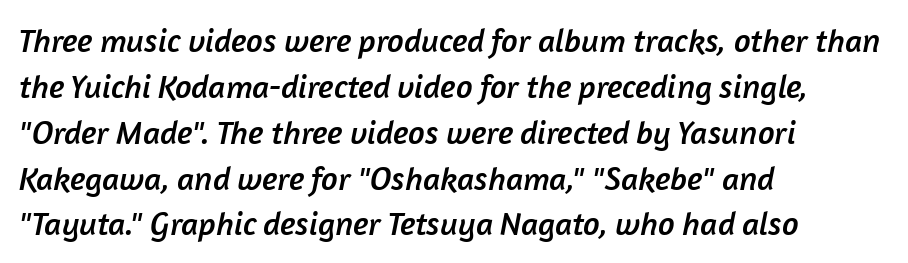
{"serif": "no", "width": "normal", "stroke_contrast": "low", "x_height": "medium", "monospaced": "no", "underline": "no", "align": "left", "line_spacing": "normal", "line_spacing_ratio": 1.39, "letter_spacing": "normal", "letter_spacing_em": 0.0, "glyph_px": 33}
